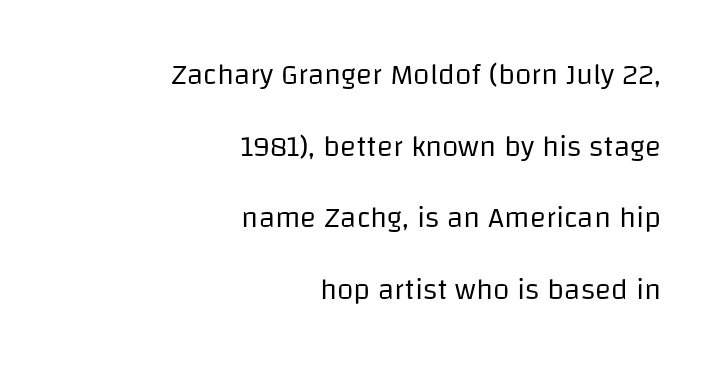
Q: Is the text bold? A: No.
Q: Is the text italic (slanted)? A: No, it is upright.
Q: Is the typeface a serif or a sans-serif typeface? A: Sans-serif.
Q: Is the text underlined? A: No.
Q: How is the paragraph aligned? A: Right-aligned.
Q: Is the spacing between letters normal or unusually wide? A: Normal.
Q: Is the spacing between lines tight, normal or loose? A: Loose.
Q: Width (condensed, normal, or wide)? A: Normal.
Q: Stroke contrast? A: Low.
Q: x-height? A: Large.
Q: Monospaced? A: No.
